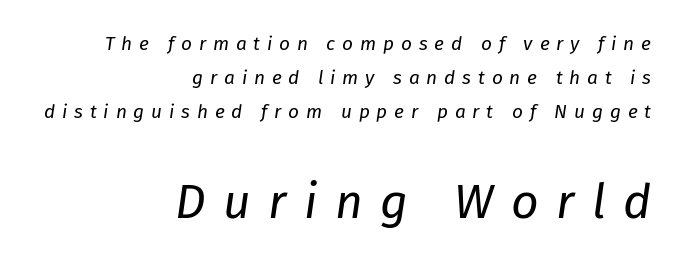
Q: Is the text bold? A: No.
Q: Is the text italic (slanted)? A: Yes, it leans right by about 8 degrees.
Q: Is the text underlined? A: No.
Q: How is the paragraph aligned? A: Right-aligned.
Q: Is the spacing between letters normal or unusually wide? A: Unusually wide.
Q: Which block of text is set in a larger size, the first (top) or the second (bottom)? A: The second (bottom) one.
Q: Width (condensed, normal, or wide)? A: Normal.
Q: Stroke contrast? A: Low.
Q: x-height? A: Medium.
Q: Monospaced? A: No.
